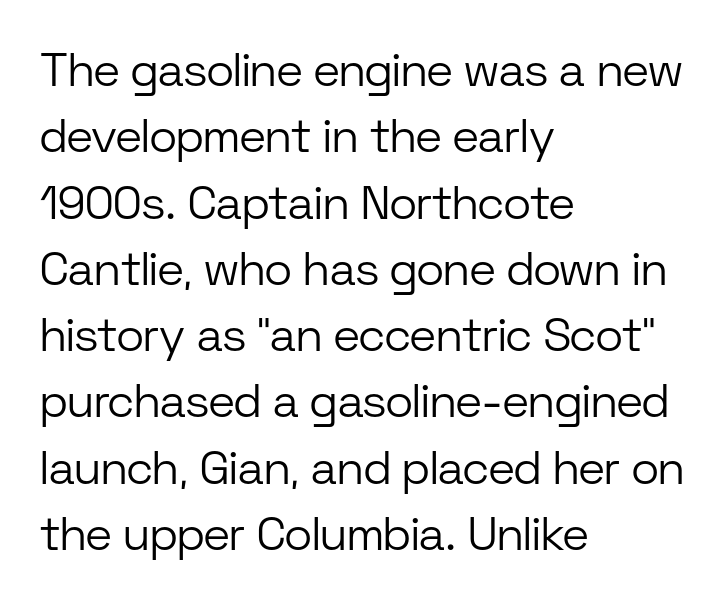
Q: Is the text bold? A: No.
Q: Is the text italic (slanted)? A: No, it is upright.
Q: Is the typeface a serif or a sans-serif typeface? A: Sans-serif.
Q: Is the text underlined? A: No.
Q: How is the paragraph aligned? A: Left-aligned.
Q: Is the spacing between letters normal or unusually wide? A: Normal.
Q: Is the spacing between lines tight, normal or loose? A: Normal.
Q: Width (condensed, normal, or wide)? A: Normal.
Q: Stroke contrast? A: Low.
Q: x-height? A: Medium.
Q: Monospaced? A: No.
